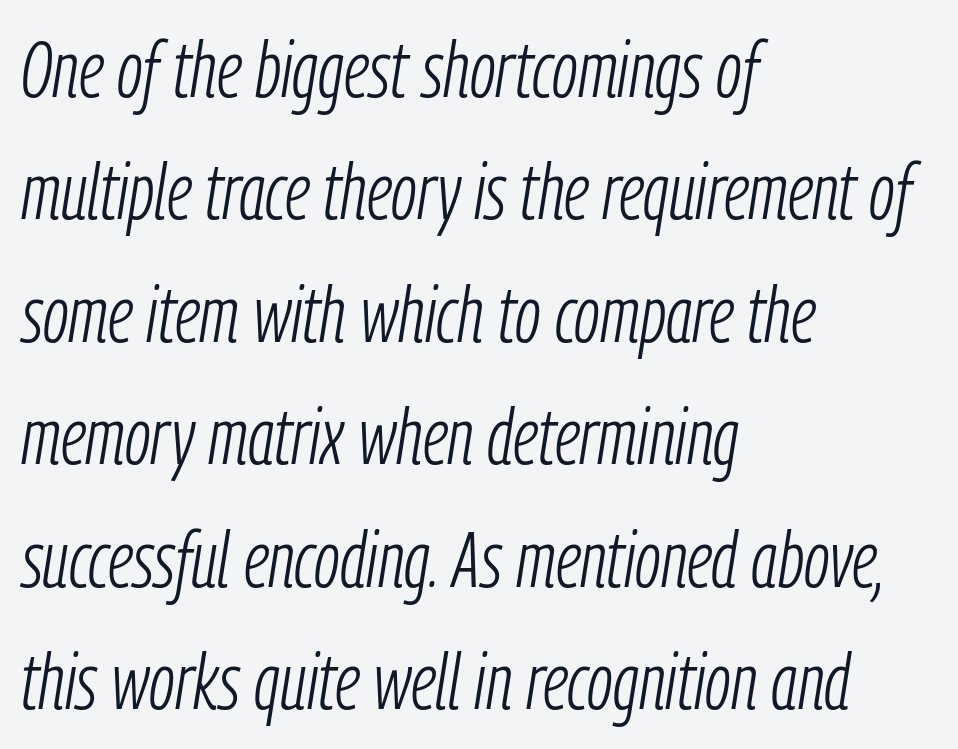
Q: Is the text bold? A: No.
Q: Is the text italic (slanted)? A: Yes, it leans right by about 9 degrees.
Q: Is the text underlined? A: No.
Q: How is the paragraph aligned? A: Left-aligned.
Q: Is the spacing between letters normal or unusually wide? A: Normal.
Q: Is the spacing between lines tight, normal or loose? A: Normal.
Q: Width (condensed, normal, or wide)? A: Condensed.
Q: Stroke contrast? A: Low.
Q: x-height? A: Medium.
Q: Monospaced? A: No.
